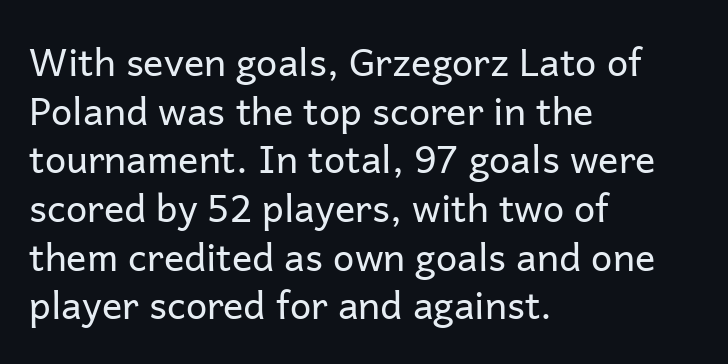
The image shows 38 px regular-weight sans-serif type, upright; set left-aligned, normal line spacing (1.28x), normal letter spacing, not underlined; low stroke contrast and a medium x-height.
